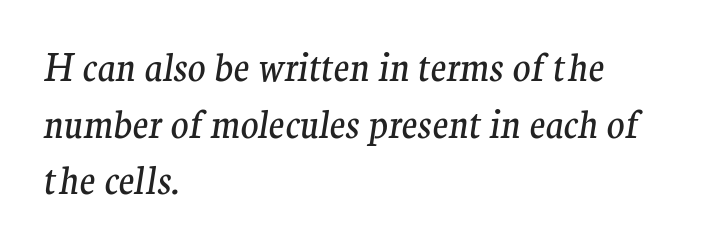
{"serif": "yes", "italic": "yes", "lean": "right", "slant_degrees": 9, "bold": "no", "weight": "regular", "width": "normal", "stroke_contrast": "medium", "x_height": "medium", "monospaced": "no", "underline": "no", "align": "left", "line_spacing": "normal", "line_spacing_ratio": 1.53, "letter_spacing": "normal", "letter_spacing_em": 0.0, "glyph_px": 37}
